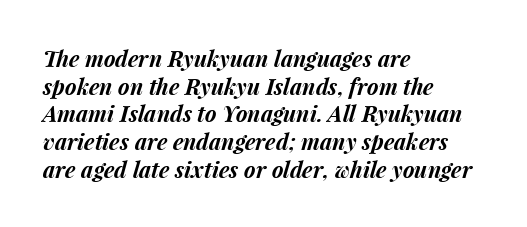
{"italic": "yes", "lean": "right", "slant_degrees": 15, "bold": "yes", "underline": "no", "align": "left", "line_spacing": "normal", "line_spacing_ratio": 1.26, "letter_spacing": "normal", "letter_spacing_em": 0.0, "glyph_px": 22}
